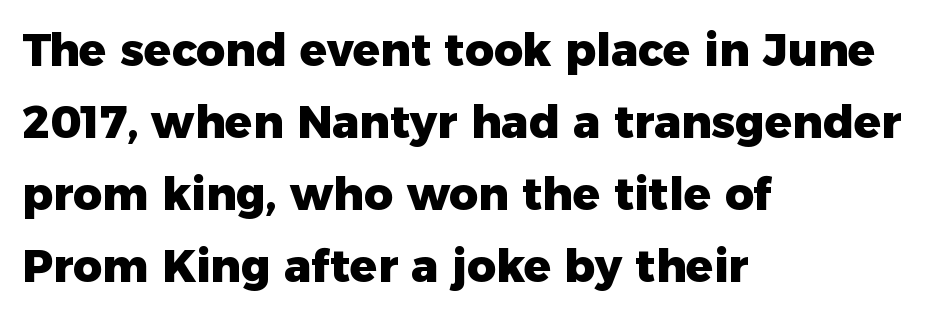
{"serif": "no", "italic": "no", "bold": "yes", "weight": "heavy", "width": "normal", "stroke_contrast": "low", "x_height": "medium", "monospaced": "no", "underline": "no", "align": "left", "line_spacing": "normal", "line_spacing_ratio": 1.6, "letter_spacing": "normal", "letter_spacing_em": 0.0, "glyph_px": 45}
